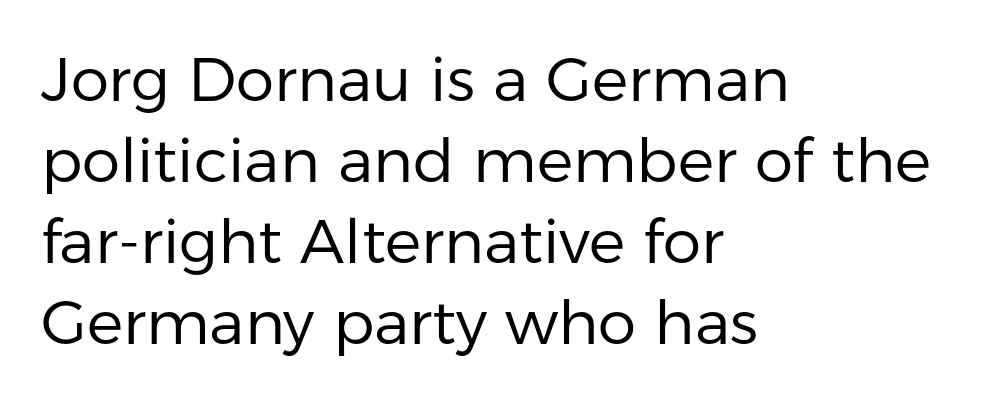
Q: Is the text bold? A: No.
Q: Is the text italic (slanted)? A: No, it is upright.
Q: Is the typeface a serif or a sans-serif typeface? A: Sans-serif.
Q: Is the text underlined? A: No.
Q: How is the paragraph aligned? A: Left-aligned.
Q: Is the spacing between letters normal or unusually wide? A: Normal.
Q: Is the spacing between lines tight, normal or loose? A: Normal.
Q: Width (condensed, normal, or wide)? A: Normal.
Q: Stroke contrast? A: Low.
Q: x-height? A: Medium.
Q: Monospaced? A: No.
